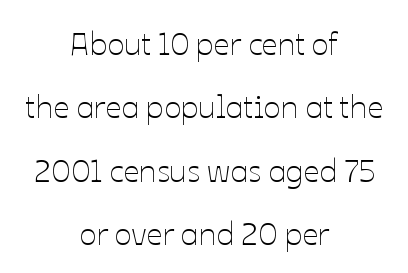
{"italic": "no", "bold": "no", "weight": "thin", "width": "normal", "stroke_contrast": "low", "x_height": "medium", "monospaced": "no", "underline": "no", "align": "center", "line_spacing": "loose", "line_spacing_ratio": 1.98, "letter_spacing": "normal", "letter_spacing_em": 0.0, "glyph_px": 32}
